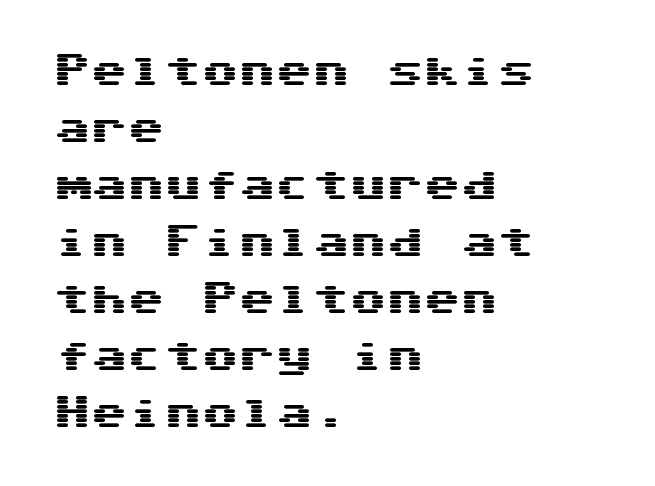
{"serif": "no", "italic": "no", "width": "wide", "stroke_contrast": "medium", "x_height": "medium", "underline": "no", "align": "left", "line_spacing": "normal", "line_spacing_ratio": 1.54, "letter_spacing": "normal", "letter_spacing_em": 0.0, "glyph_px": 37}
